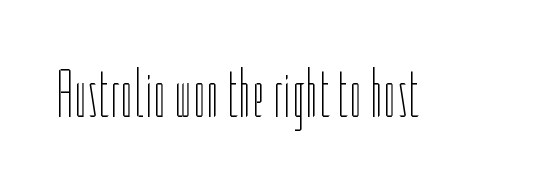
The image shows 68 px thin, condensed type, upright; set normal letter spacing, not underlined; low stroke contrast and a medium x-height.
